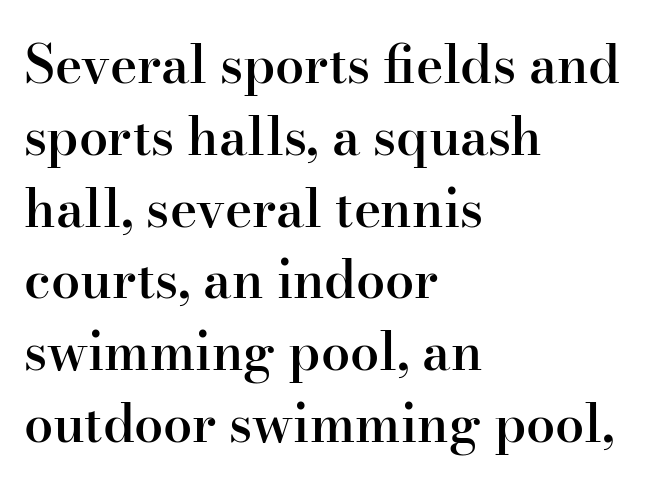
{"serif": "yes", "italic": "no", "bold": "semi", "weight": "semibold", "width": "normal", "stroke_contrast": "high", "x_height": "small", "monospaced": "no", "underline": "no", "align": "left", "line_spacing": "normal", "line_spacing_ratio": 1.38, "letter_spacing": "normal", "letter_spacing_em": 0.0, "glyph_px": 52}
